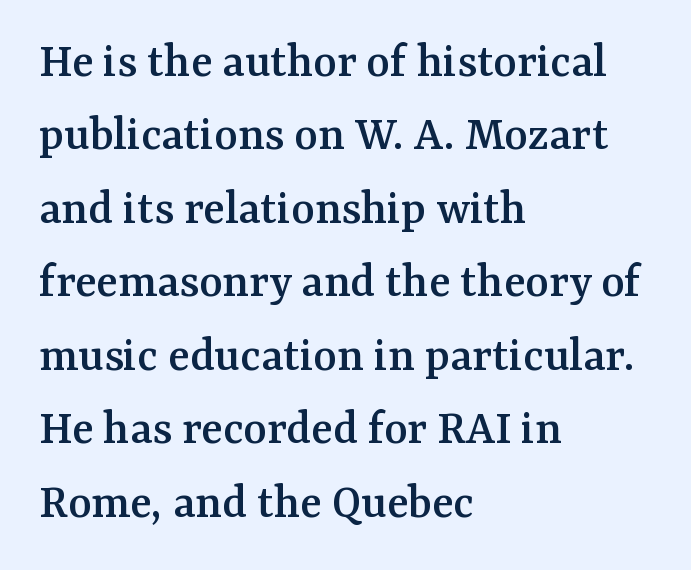
Normally led — the rows are evenly, conventionally spaced. The words here are not underlined. The ragged edge is on the right, which tells us the setting is flush left. Italic: no, the glyphs are upright roman.
